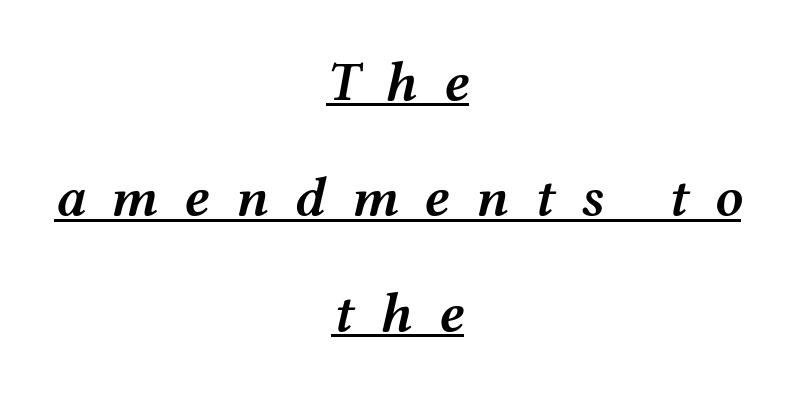
{"italic": "yes", "lean": "right", "slant_degrees": 12, "bold": "semi", "weight": "semibold", "width": "wide", "stroke_contrast": "medium", "x_height": "medium", "monospaced": "no", "underline": "yes", "align": "center", "line_spacing": "loose", "line_spacing_ratio": 2.06, "letter_spacing": "wide", "letter_spacing_em": 0.45, "glyph_px": 56}
